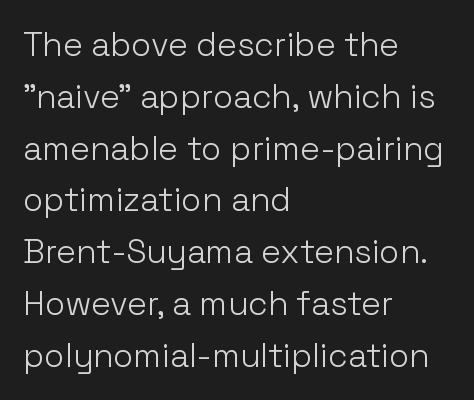
The image shows 33 px light sans-serif type, upright; set left-aligned, normal line spacing (1.57x), normal letter spacing, not underlined; low stroke contrast and a medium x-height.
